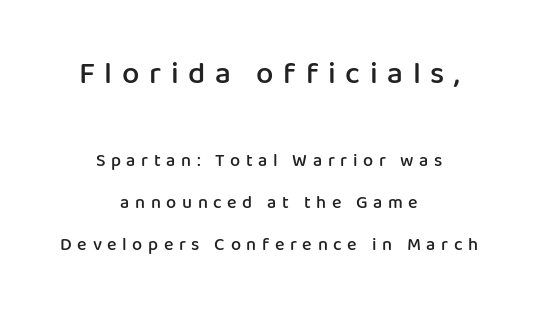
The image shows 31 px semibold sans-serif type, upright; set centered, loose line spacing (2.33x), unusually wide letter spacing (+0.31 em), not underlined; the first (top) block is 1.72x larger; low stroke contrast and a medium x-height.
